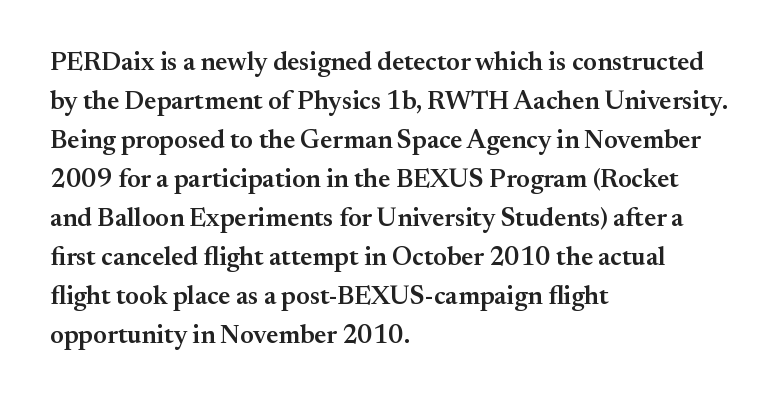
Q: Is the text bold? A: Semi-bold.
Q: Is the text italic (slanted)? A: No, it is upright.
Q: Is the text underlined? A: No.
Q: How is the paragraph aligned? A: Left-aligned.
Q: Is the spacing between letters normal or unusually wide? A: Normal.
Q: Is the spacing between lines tight, normal or loose? A: Normal.
